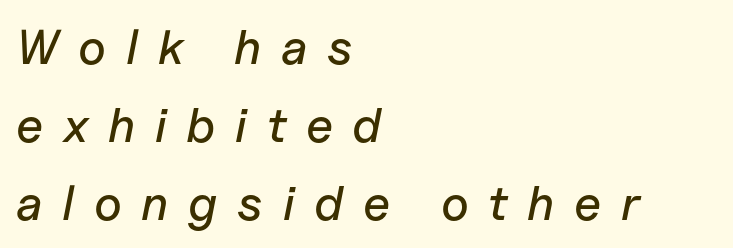
The image shows 49 px text type, italic (leaning right); set left-aligned, normal line spacing (1.59x), unusually wide letter spacing (+0.4 em), not underlined; low stroke contrast and a medium x-height.
